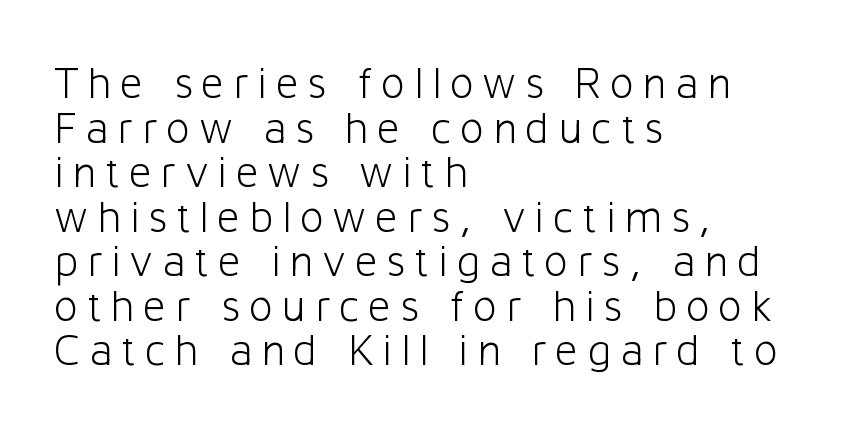
The characters are drawn with everyday or finer stroke widths. The typeface chosen for these lines omits serifs. The block of text is dense from top to bottom, with scant space between rows. These lines are set flush left with a ragged right edge. Character widths vary here, with narrow letters taking less room than wide ones.
